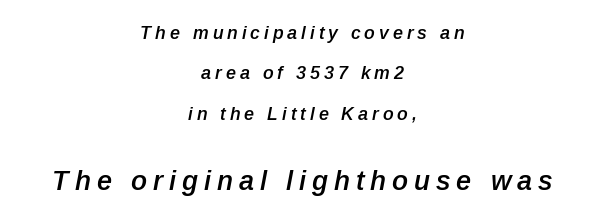
{"italic": "yes", "lean": "right", "slant_degrees": 12, "bold": "semi", "underline": "no", "align": "center", "line_spacing": "loose", "line_spacing_ratio": 2.25, "letter_spacing": "wide", "letter_spacing_em": 0.22, "larger_block": "second", "size_ratio": 1.5, "glyph_px": 27}
